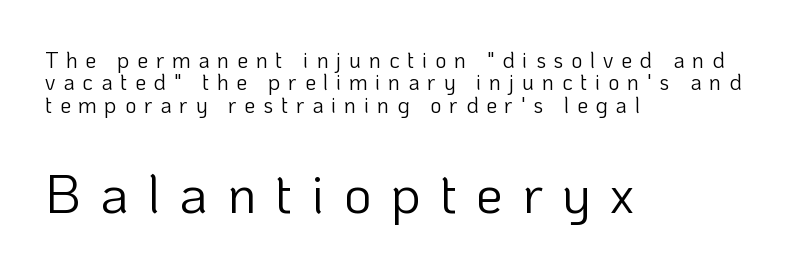
The image shows 54 px light sans-serif type, upright; set left-aligned, tight line spacing (1.02x), unusually wide letter spacing (+0.35 em), not underlined; the second (bottom) block is 2.45x larger; low stroke contrast and a medium x-height.
